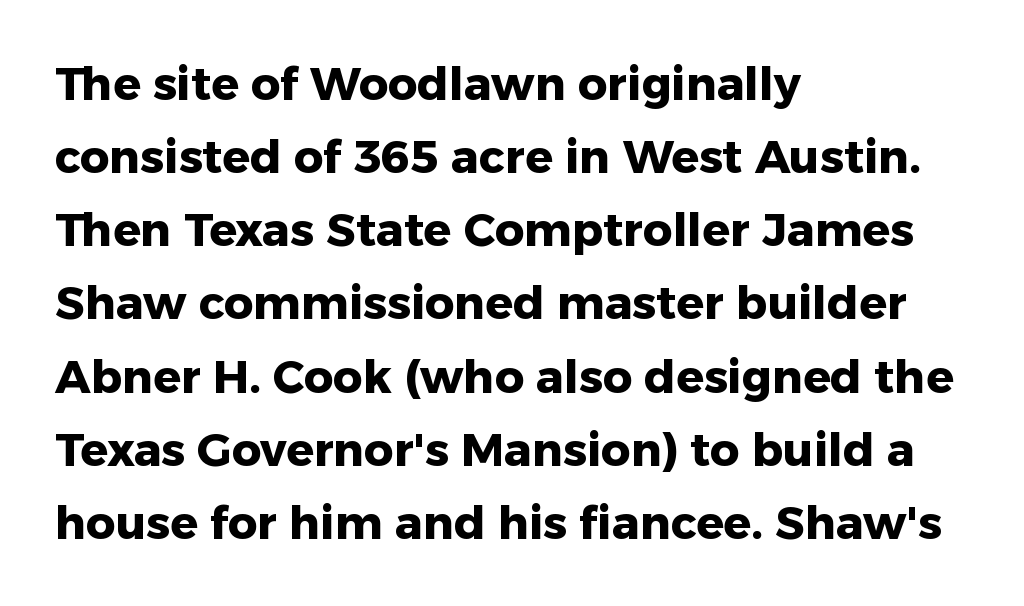
Q: Is the text bold? A: Yes.
Q: Is the text italic (slanted)? A: No, it is upright.
Q: Is the typeface a serif or a sans-serif typeface? A: Sans-serif.
Q: Is the text underlined? A: No.
Q: How is the paragraph aligned? A: Left-aligned.
Q: Is the spacing between letters normal or unusually wide? A: Normal.
Q: Is the spacing between lines tight, normal or loose? A: Normal.
Q: Width (condensed, normal, or wide)? A: Normal.
Q: Stroke contrast? A: Low.
Q: x-height? A: Medium.
Q: Monospaced? A: No.
